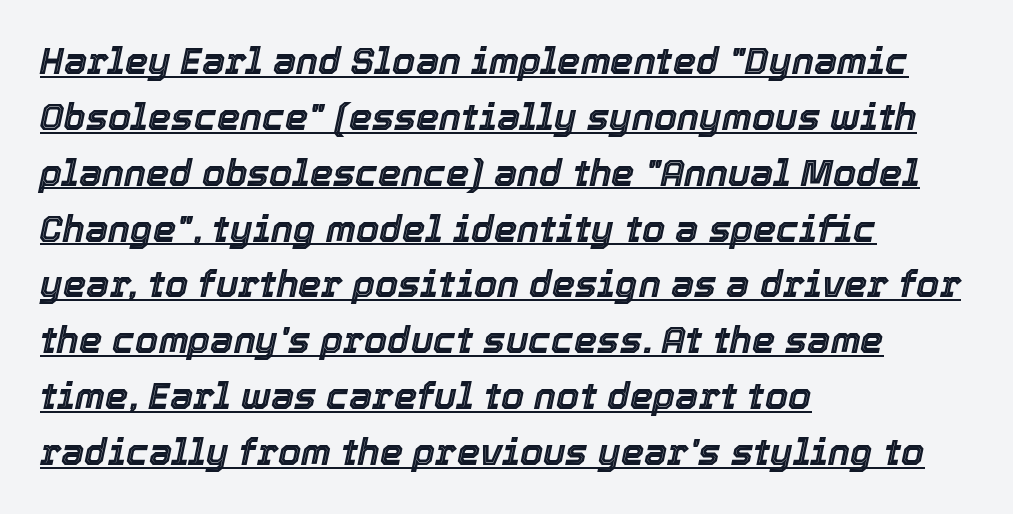
{"italic": "yes", "lean": "right", "slant_degrees": 12, "width": "normal", "x_height": "medium", "monospaced": "no", "underline": "yes", "align": "left", "line_spacing": "normal", "line_spacing_ratio": 1.51, "letter_spacing": "normal", "letter_spacing_em": 0.0, "glyph_px": 37}
